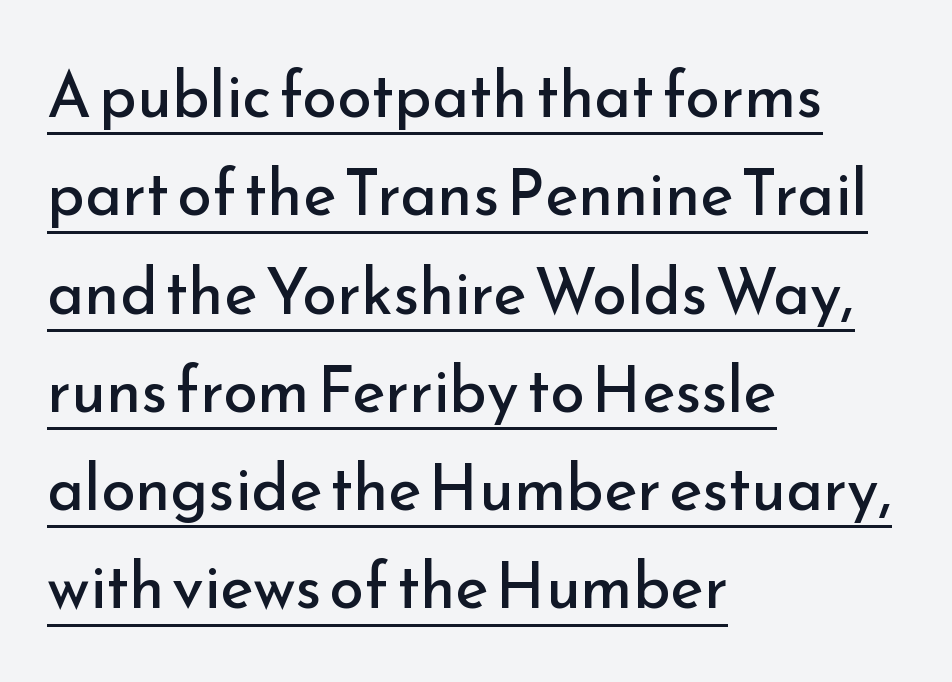
Like a heading marked for emphasis, these lines bear an underscore. Typeset ragged right — the left edge is the straight one. Is this a fixed-width face? No — the glyphs have proportional, varying widths. This block has exactly the height ordinary leading produces. Italic: no, the glyphs are upright roman. This sample uses plain, unmodified letter spacing.
